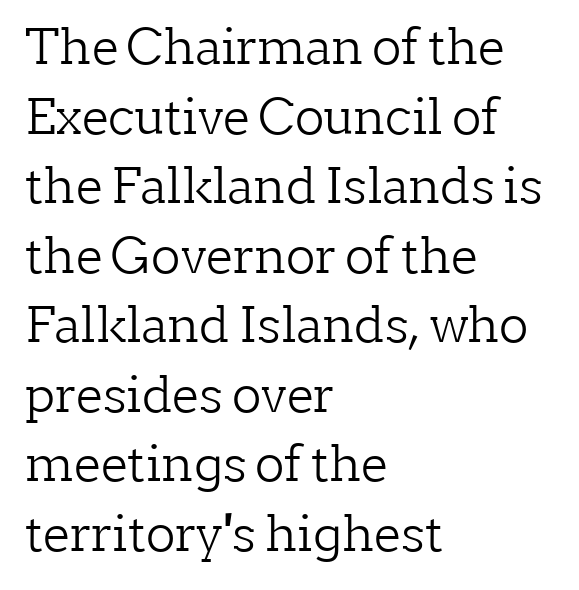
{"serif": "yes", "italic": "no", "bold": "no", "weight": "light", "width": "normal", "stroke_contrast": "low", "x_height": "medium", "monospaced": "no", "underline": "no", "align": "left", "line_spacing": "normal", "line_spacing_ratio": 1.42, "letter_spacing": "normal", "letter_spacing_em": 0.0, "glyph_px": 49}
